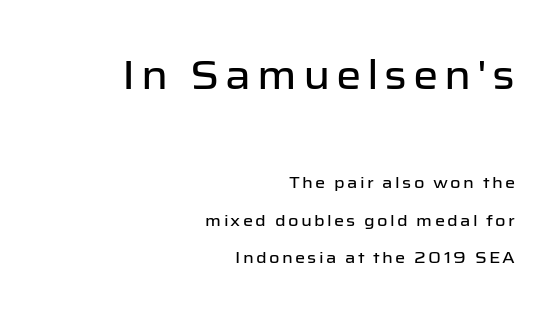
The image shows 40 px sans-serif type, upright; set right-aligned, loose line spacing (2.35x), not underlined; the first (top) block is 2.5x larger; low stroke contrast and a medium x-height.
